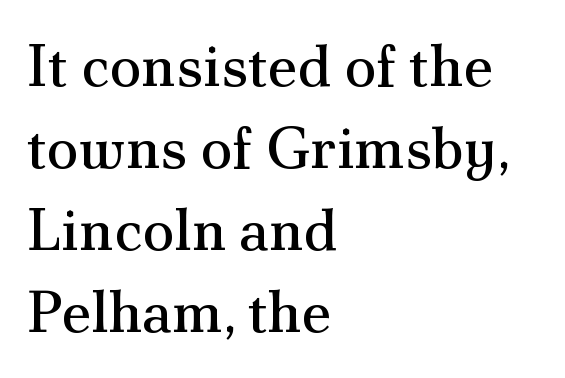
The image shows 59 px regular-weight serif type, upright; set left-aligned, normal line spacing (1.39x), normal letter spacing, not underlined; medium stroke contrast and a small x-height.
